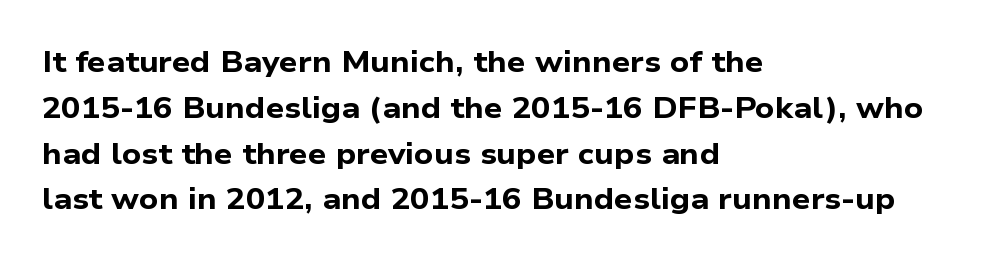
Varying glyph widths throughout — classic text-font behaviour. The space between consecutive lines is moderate. Caption: standard tracking, unaltered. Which margin do the lines hug? The left one — the right edge is uneven. On the weight axis this lands at bold, roughly 700. The face used here is a sans, in the tradition of grotesques and geometrics.
